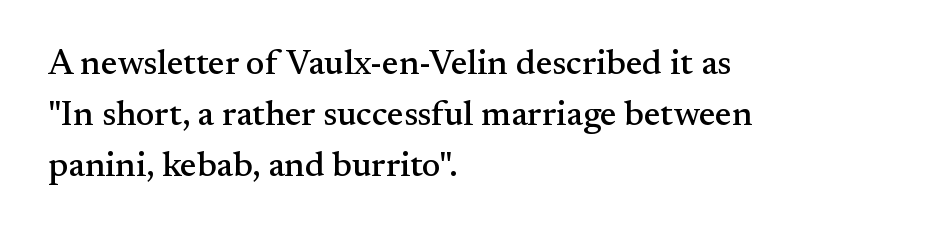
{"serif": "yes", "italic": "no", "width": "normal", "stroke_contrast": "medium", "x_height": "small", "monospaced": "no", "underline": "no", "align": "left", "line_spacing": "normal", "line_spacing_ratio": 1.46, "letter_spacing": "normal", "letter_spacing_em": 0.0, "glyph_px": 35}
